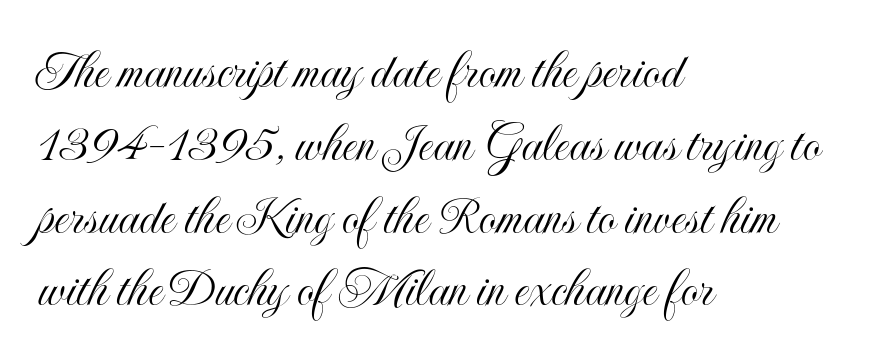
{"width": "condensed", "x_height": "small", "monospaced": "no", "underline": "no", "align": "left", "line_spacing": "normal", "line_spacing_ratio": 1.3, "letter_spacing": "normal", "letter_spacing_em": 0.0, "glyph_px": 56}
